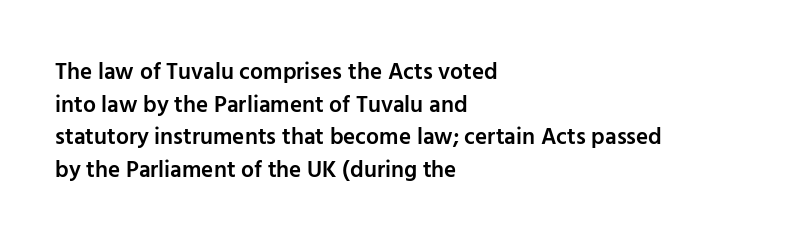
{"italic": "no", "bold": "semi", "underline": "no", "align": "left", "line_spacing": "normal", "line_spacing_ratio": 1.42, "letter_spacing": "normal", "letter_spacing_em": 0.0, "glyph_px": 23}
